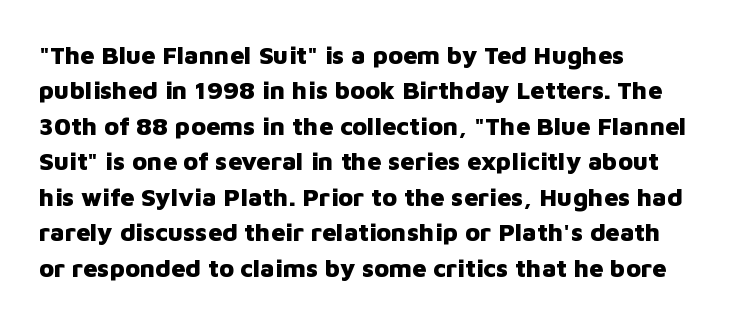
{"italic": "no", "bold": "yes", "underline": "no", "align": "left", "line_spacing": "normal", "line_spacing_ratio": 1.42, "letter_spacing": "normal", "letter_spacing_em": 0.0, "glyph_px": 25}
